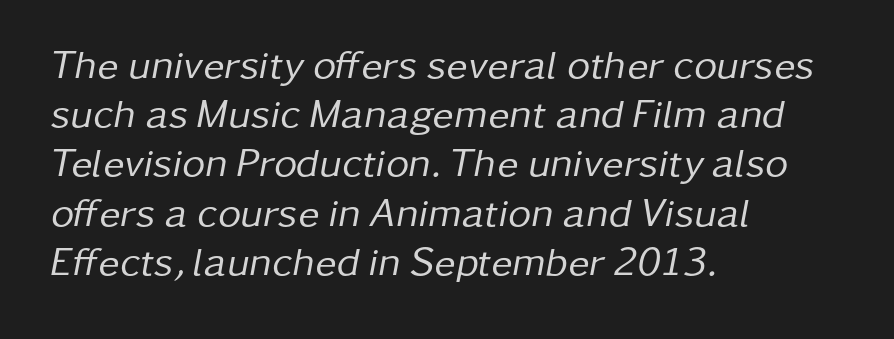
{"italic": "yes", "lean": "right", "slant_degrees": 11, "bold": "no", "weight": "regular", "width": "normal", "stroke_contrast": "low", "x_height": "medium", "monospaced": "no", "underline": "no", "align": "left", "line_spacing_ratio": 1.23, "letter_spacing": "normal", "letter_spacing_em": 0.0, "glyph_px": 40}
